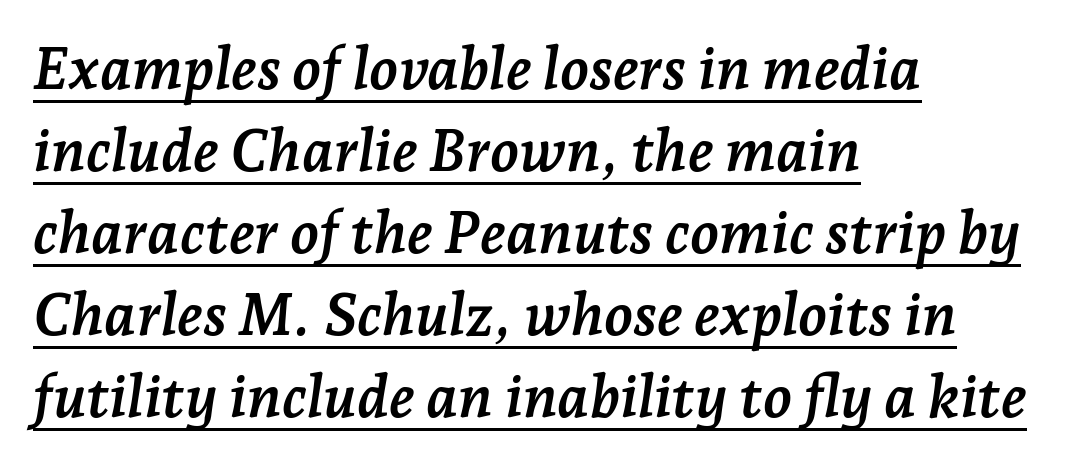
The lines are quadded left. Typesetter's note: full bold, strokes at maximum text heaviness. The type is set solid horizontally, with unmodified tracking. Leading: standard. This is oblique type, the kind used for emphasis or titles.
